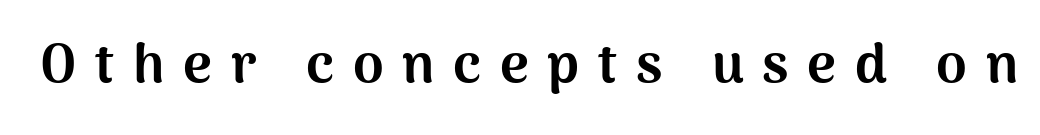
Q: Is the text bold? A: Yes.
Q: Is the text italic (slanted)? A: No, it is upright.
Q: Is the typeface a serif or a sans-serif typeface? A: Sans-serif.
Q: Is the text underlined? A: No.
Q: Is the spacing between letters normal or unusually wide? A: Unusually wide.
Q: Width (condensed, normal, or wide)? A: Normal.
Q: Stroke contrast? A: Medium.
Q: x-height? A: Medium.
Q: Monospaced? A: No.
